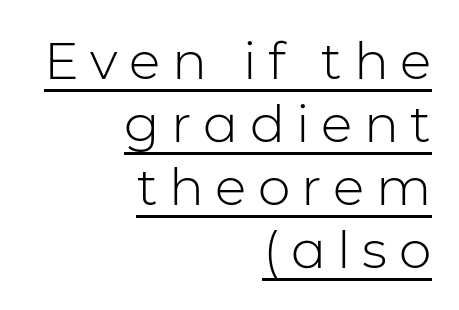
Q: Is the text bold? A: No.
Q: Is the text italic (slanted)? A: No, it is upright.
Q: Is the typeface a serif or a sans-serif typeface? A: Sans-serif.
Q: Is the text underlined? A: Yes.
Q: How is the paragraph aligned? A: Right-aligned.
Q: Is the spacing between letters normal or unusually wide? A: Unusually wide.
Q: Width (condensed, normal, or wide)? A: Normal.
Q: Stroke contrast? A: Low.
Q: x-height? A: Medium.
Q: Monospaced? A: No.
